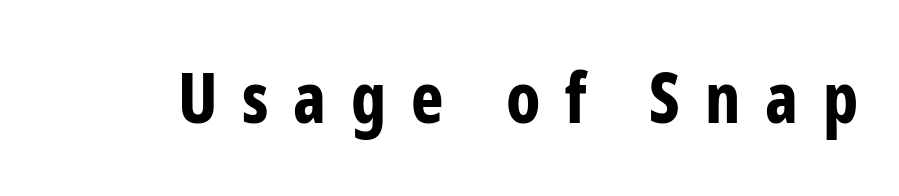
{"serif": "no", "italic": "no", "bold": "yes", "weight": "bold", "width": "condensed", "stroke_contrast": "low", "x_height": "medium", "monospaced": "no", "underline": "no", "letter_spacing": "wide", "letter_spacing_em": 0.36, "glyph_px": 69}
